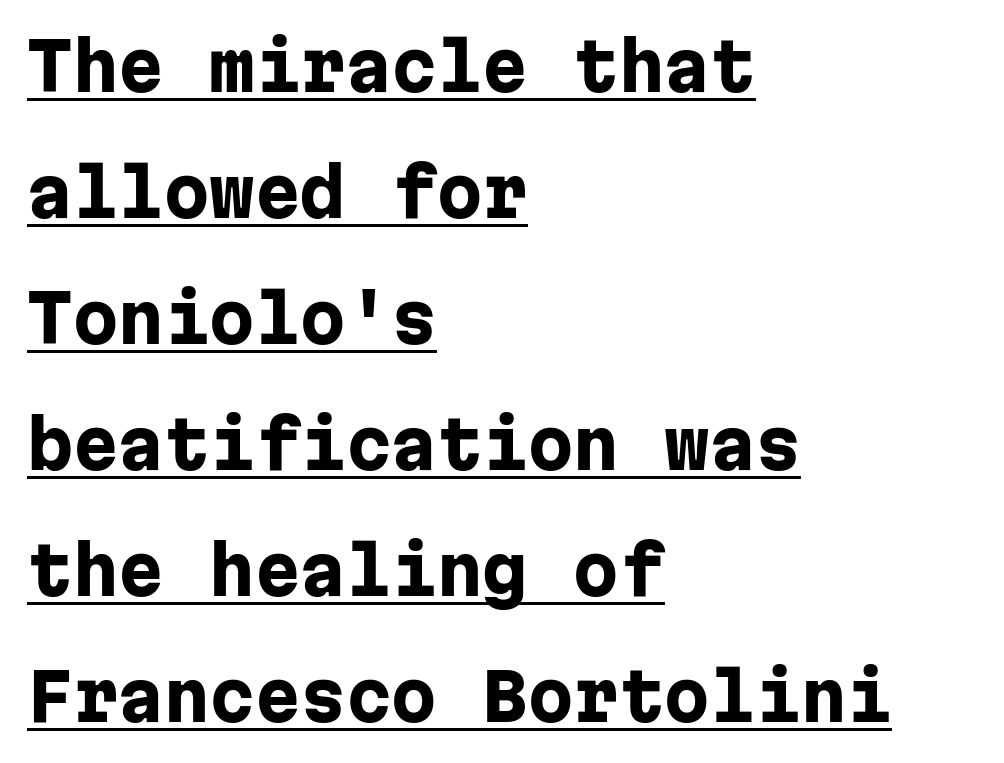
{"serif": "no", "italic": "no", "bold": "yes", "weight": "heavy", "width": "normal", "stroke_contrast": "low", "x_height": "medium", "monospaced": "yes", "underline": "yes", "align": "left", "line_spacing": "loose", "line_spacing_ratio": 1.94, "letter_spacing": "normal", "letter_spacing_em": 0.0, "glyph_px": 65}
